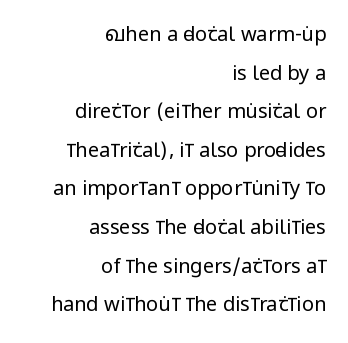
The image shows 20 px text type, upright; set right-aligned, loose line spacing (1.93x), normal letter spacing, not underlined.
